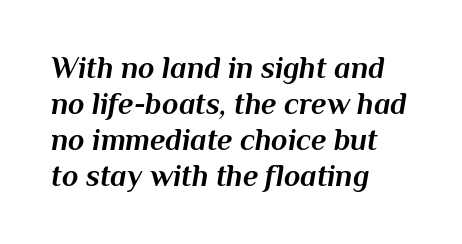
{"italic": "yes", "lean": "right", "slant_degrees": 10, "bold": "yes", "weight": "bold", "width": "normal", "stroke_contrast": "medium", "x_height": "medium", "monospaced": "no", "underline": "no", "align": "left", "line_spacing_ratio": 1.2, "letter_spacing": "normal", "letter_spacing_em": 0.0, "glyph_px": 30}
